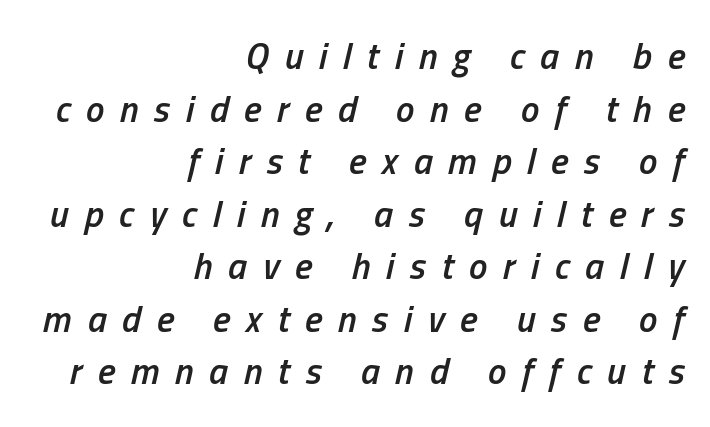
The image shows 37 px semibold, condensed type, italic (leaning right); set right-aligned, normal line spacing (1.42x), unusually wide letter spacing (+0.42 em), not underlined; low stroke contrast and a medium x-height.
